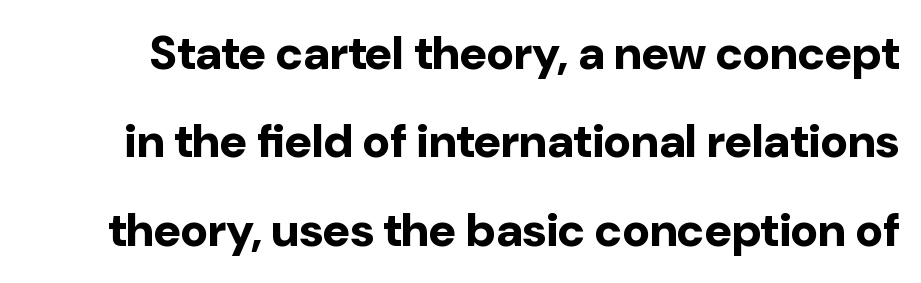
The image shows 47 px bold sans-serif type, upright; set line spacing 1.88x, normal letter spacing, not underlined; low stroke contrast and a medium x-height.
